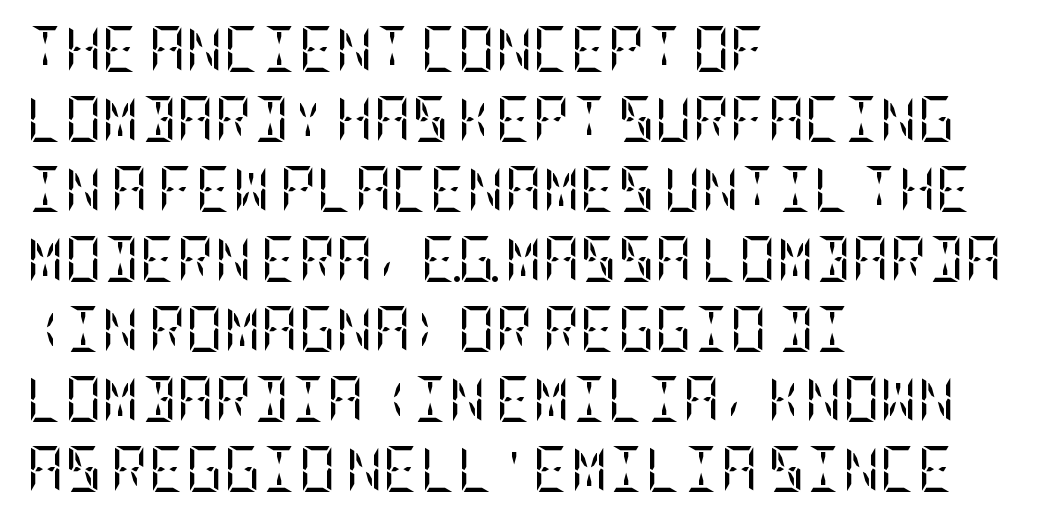
{"serif": "yes", "italic": "no", "bold": "no", "weight": "regular", "width": "condensed", "stroke_contrast": "low", "x_height": "large", "underline": "no", "align": "left", "line_spacing": "normal", "line_spacing_ratio": 1.52, "letter_spacing": "normal", "letter_spacing_em": 0.0, "glyph_px": 46}
